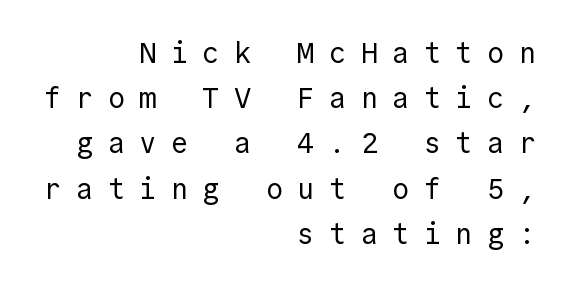
The image shows 29 px regular-weight sans-serif type, upright; set right-aligned, normal line spacing (1.56x), unusually wide letter spacing (+0.49 em), not underlined; a medium x-height.
